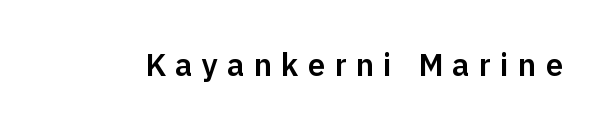
{"serif": "no", "italic": "no", "width": "normal", "stroke_contrast": "low", "x_height": "medium", "monospaced": "no", "underline": "no", "letter_spacing": "wide", "letter_spacing_em": 0.3, "glyph_px": 31}
